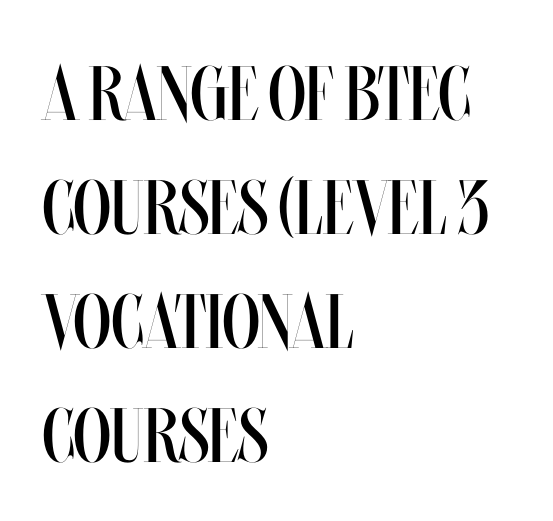
{"italic": "no", "bold": "no", "weight": "regular", "width": "condensed", "stroke_contrast": "medium", "x_height": "large", "monospaced": "no", "underline": "no", "align": "left", "line_spacing": "normal", "line_spacing_ratio": 1.48, "letter_spacing": "normal", "letter_spacing_em": 0.0, "glyph_px": 77}
